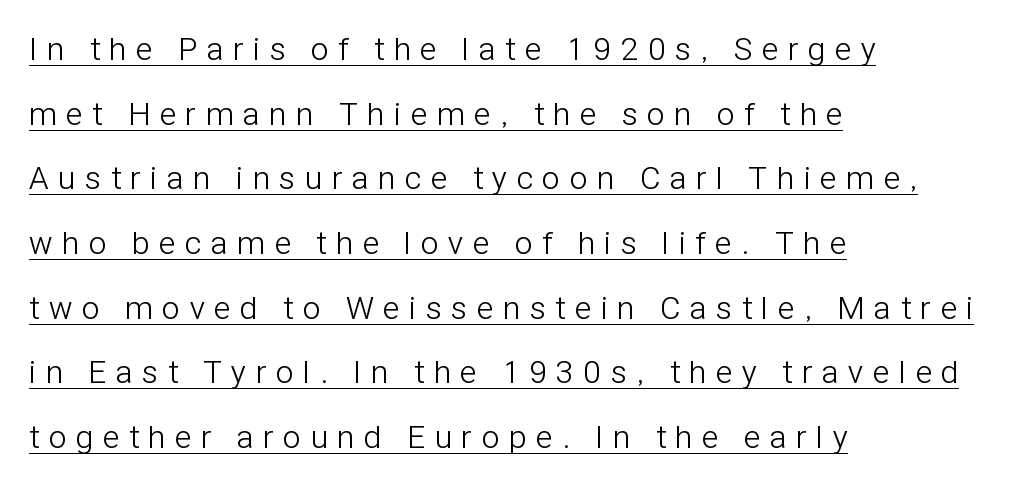
Note the varied advance widths — an 'i' is clearly narrower than an 'm'. Letter spacing: wide. What's the leading like? Stretched, with rows far apart. You can tell it's not italic because the verticals are truly vertical. The characters are drawn with everyday or finer stroke widths.
